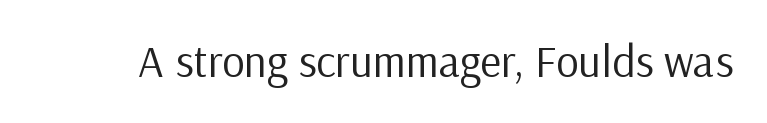
Q: Is the text bold? A: No.
Q: Is the text italic (slanted)? A: No, it is upright.
Q: Is the typeface a serif or a sans-serif typeface? A: Sans-serif.
Q: Is the text underlined? A: No.
Q: Is the spacing between letters normal or unusually wide? A: Normal.
Q: Width (condensed, normal, or wide)? A: Normal.
Q: Stroke contrast? A: Low.
Q: x-height? A: Medium.
Q: Monospaced? A: No.
